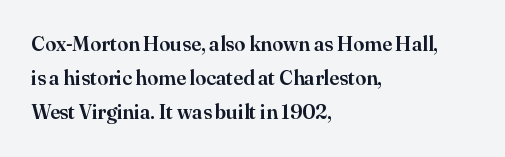
{"italic": "no", "underline": "no", "align": "left", "line_spacing_ratio": 1.71, "letter_spacing": "normal", "letter_spacing_em": 0.0, "glyph_px": 20}
